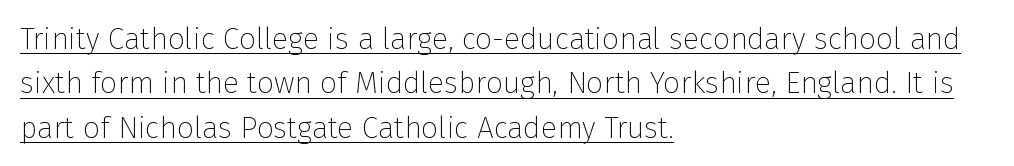
Q: Is the text bold? A: No.
Q: Is the text italic (slanted)? A: No, it is upright.
Q: Is the typeface a serif or a sans-serif typeface? A: Sans-serif.
Q: Is the text underlined? A: Yes.
Q: How is the paragraph aligned? A: Left-aligned.
Q: Is the spacing between letters normal or unusually wide? A: Normal.
Q: Is the spacing between lines tight, normal or loose? A: Normal.
Q: Width (condensed, normal, or wide)? A: Normal.
Q: Stroke contrast? A: Low.
Q: x-height? A: Medium.
Q: Monospaced? A: No.
